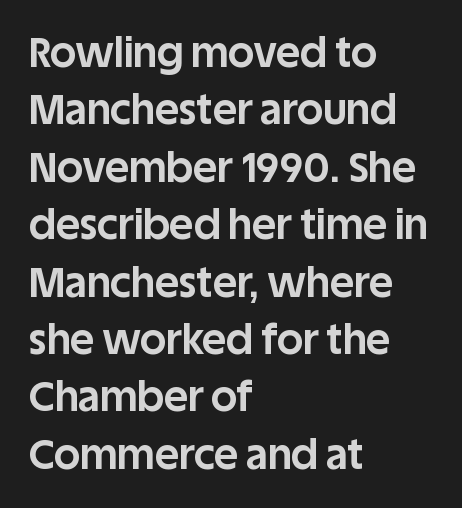
Q: Is the text bold? A: Yes.
Q: Is the text italic (slanted)? A: No, it is upright.
Q: Is the typeface a serif or a sans-serif typeface? A: Sans-serif.
Q: Is the text underlined? A: No.
Q: How is the paragraph aligned? A: Left-aligned.
Q: Is the spacing between letters normal or unusually wide? A: Normal.
Q: Is the spacing between lines tight, normal or loose? A: Normal.
Q: Width (condensed, normal, or wide)? A: Normal.
Q: Stroke contrast? A: Low.
Q: x-height? A: Large.
Q: Monospaced? A: No.
